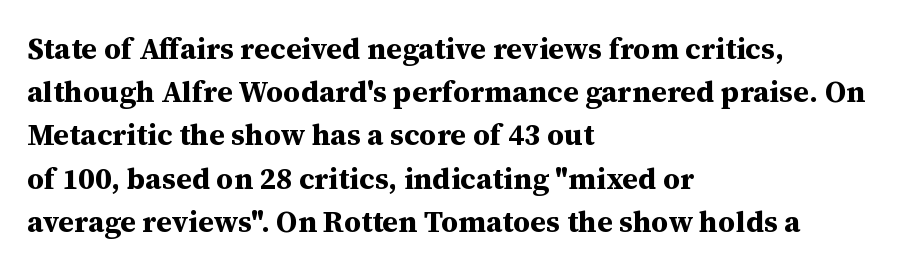
Q: Is the text bold? A: Yes.
Q: Is the text italic (slanted)? A: No, it is upright.
Q: Is the typeface a serif or a sans-serif typeface? A: Serif.
Q: Is the text underlined? A: No.
Q: How is the paragraph aligned? A: Left-aligned.
Q: Is the spacing between letters normal or unusually wide? A: Normal.
Q: Is the spacing between lines tight, normal or loose? A: Normal.
Q: Width (condensed, normal, or wide)? A: Normal.
Q: Stroke contrast? A: Medium.
Q: x-height? A: Medium.
Q: Monospaced? A: No.
